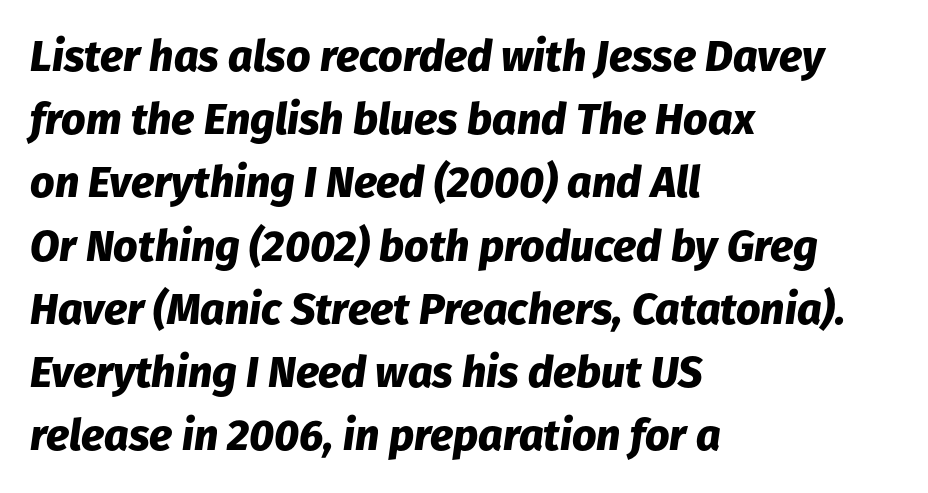
Q: Is the text bold? A: Yes.
Q: Is the text italic (slanted)? A: Yes, it leans right by about 8 degrees.
Q: Is the text underlined? A: No.
Q: How is the paragraph aligned? A: Left-aligned.
Q: Is the spacing between letters normal or unusually wide? A: Normal.
Q: Is the spacing between lines tight, normal or loose? A: Normal.
Q: Width (condensed, normal, or wide)? A: Normal.
Q: Stroke contrast? A: Low.
Q: x-height? A: Medium.
Q: Monospaced? A: No.
